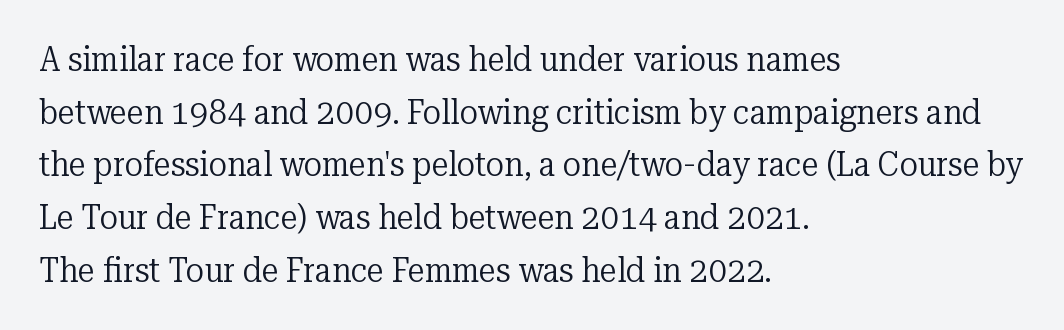
Does the type have serifs? Yes, each stem ends in a small foot. Check the space under the baseline: it is left empty. Observe the ordinary spacing: letters are neighbours, not strangers. Varying glyph widths throughout — classic text-font behaviour. Summary of vertical rhythm: regular, with standard interline spacing.
